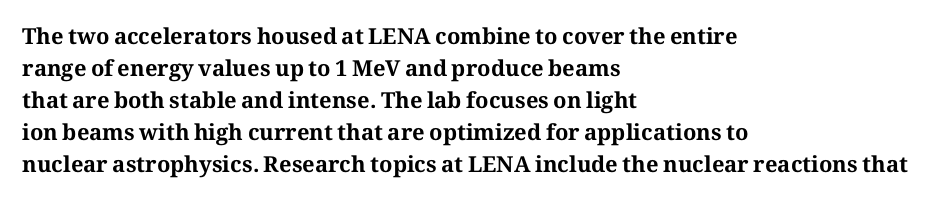
{"italic": "no", "bold": "yes", "underline": "no", "align": "left", "line_spacing": "normal", "line_spacing_ratio": 1.45, "letter_spacing": "normal", "letter_spacing_em": 0.0, "glyph_px": 22}
